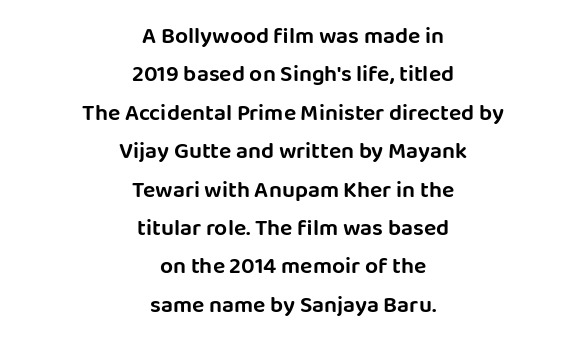
Has an underline been added? It has not. The letters stand straight up with perfectly vertical stems. The paragraph has two soft edges and a firm central axis. How would I describe the line gaps? Plain and ordinary.
